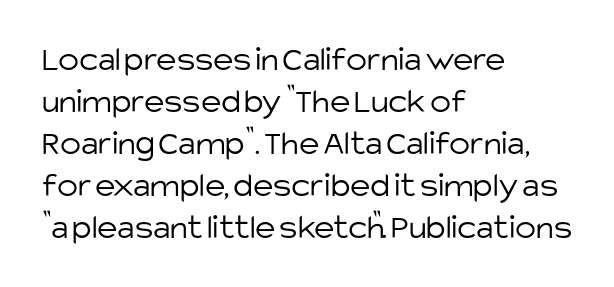
A light-to-regular cut is what we see here. Plain, unruled lines of type. Think of a printed novel: that variable character pitch is what you see here. Ascenders rise straight up at ninety degrees. Look at the tracking — it's just the regular setting, nothing added. This sample is left-justified, so line endings fall wherever the words run out.
